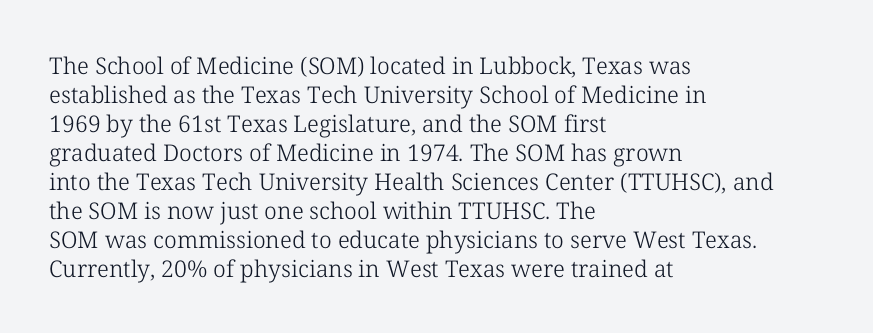
{"italic": "no", "bold": "no", "underline": "no", "align": "left", "line_spacing": "normal", "line_spacing_ratio": 1.26, "letter_spacing": "normal", "letter_spacing_em": 0.0, "glyph_px": 23}
